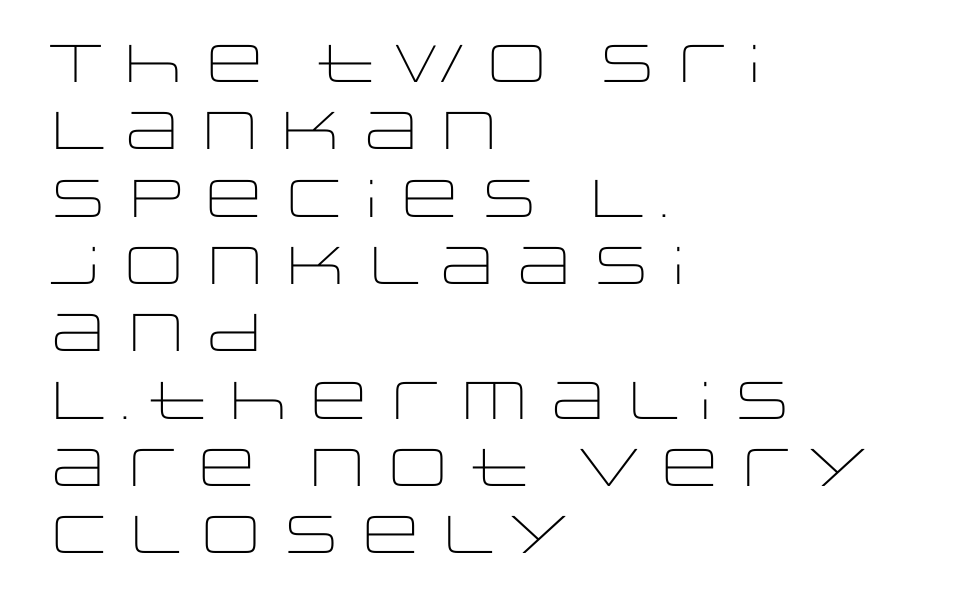
Q: Is the text bold? A: No.
Q: Is the text italic (slanted)? A: No, it is upright.
Q: Is the typeface a serif or a sans-serif typeface? A: Sans-serif.
Q: Is the text underlined? A: No.
Q: How is the paragraph aligned? A: Left-aligned.
Q: Is the spacing between letters normal or unusually wide? A: Normal.
Q: Is the spacing between lines tight, normal or loose? A: Normal.
Q: Width (condensed, normal, or wide)? A: Wide.
Q: Stroke contrast? A: Low.
Q: x-height? A: Large.
Q: Monospaced? A: No.
